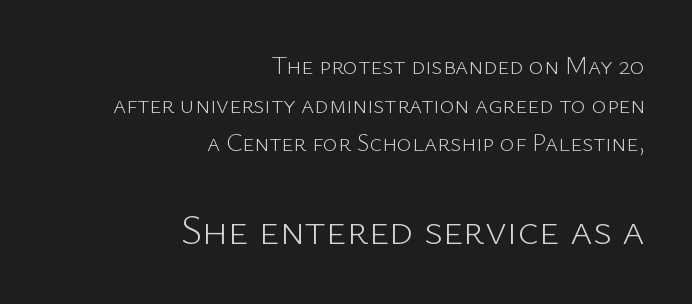
{"serif": "no", "italic": "no", "bold": "no", "weight": "light", "width": "normal", "stroke_contrast": "low", "x_height": "medium", "monospaced": "no", "underline": "no", "align": "right", "line_spacing": "normal", "line_spacing_ratio": 1.55, "letter_spacing": "normal", "letter_spacing_em": 0.0, "larger_block": "second", "size_ratio": 1.72, "glyph_px": 43}
